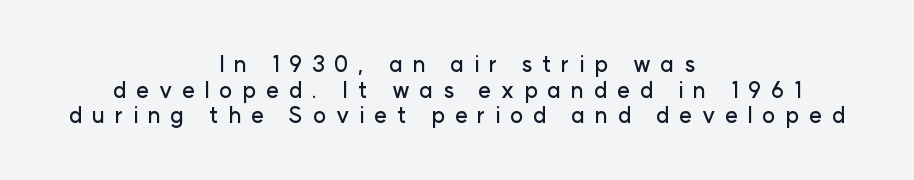
Q: Is the text italic (slanted)? A: No, it is upright.
Q: Is the text underlined? A: No.
Q: How is the paragraph aligned? A: Centered.
Q: Is the spacing between letters normal or unusually wide? A: Unusually wide.
